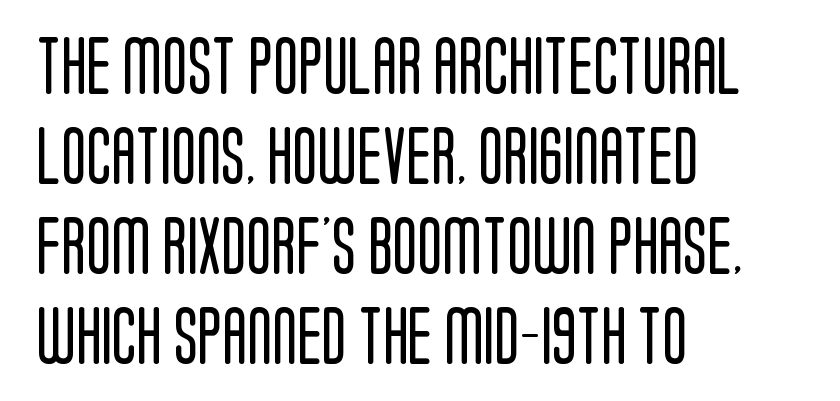
{"serif": "no", "italic": "no", "bold": "no", "weight": "regular", "width": "condensed", "stroke_contrast": "low", "x_height": "large", "monospaced": "no", "underline": "no", "align": "left", "line_spacing": "normal", "line_spacing_ratio": 1.55, "letter_spacing": "normal", "letter_spacing_em": 0.0, "glyph_px": 58}
